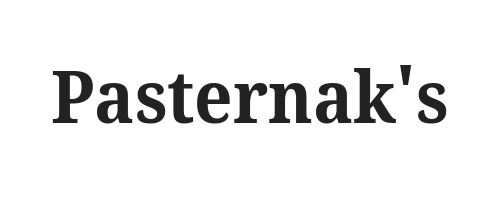
The glyphs have the mass of a bold cut. Every character sits straight up, as roman type does. The type is set solid horizontally, with unmodified tracking. Type without underlining. Type style note: has serifs. Note the varied advance widths — an 'i' is clearly narrower than an 'm'.
